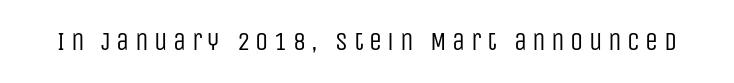
Q: Is the text bold? A: No.
Q: Is the text italic (slanted)? A: No, it is upright.
Q: Is the text underlined? A: No.
Q: Is the spacing between letters normal or unusually wide? A: Unusually wide.
